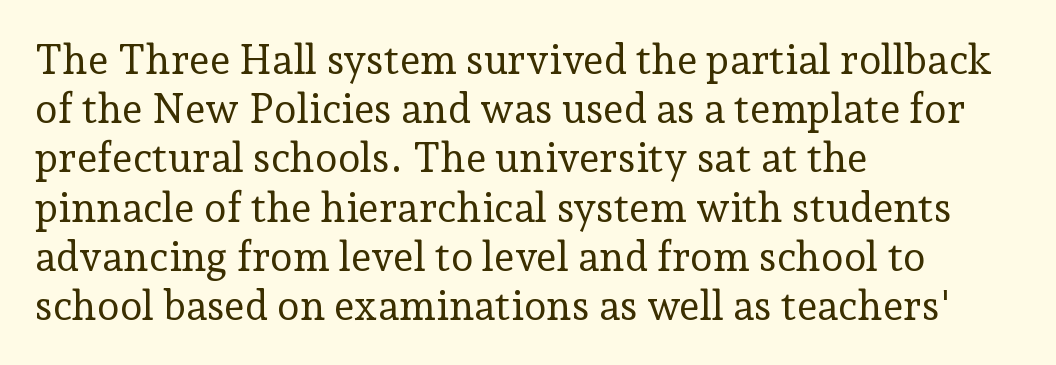
The image shows 41 px regular-weight serif type, upright; set left-aligned, line spacing 1.2x, normal letter spacing, not underlined; low stroke contrast and a medium x-height.
